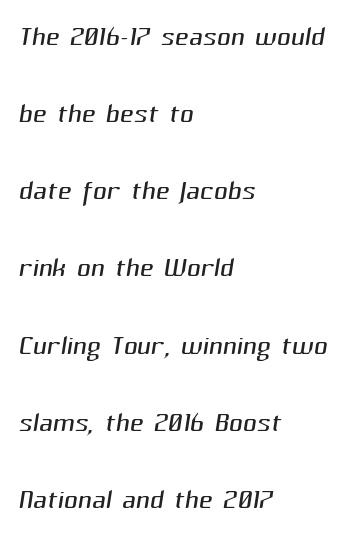
{"serif": "no", "bold": "no", "weight": "light", "width": "normal", "stroke_contrast": "medium", "x_height": "medium", "monospaced": "no", "underline": "no", "align": "left", "line_spacing": "loose", "line_spacing_ratio": 2.03, "letter_spacing": "normal", "letter_spacing_em": 0.0, "glyph_px": 38}
